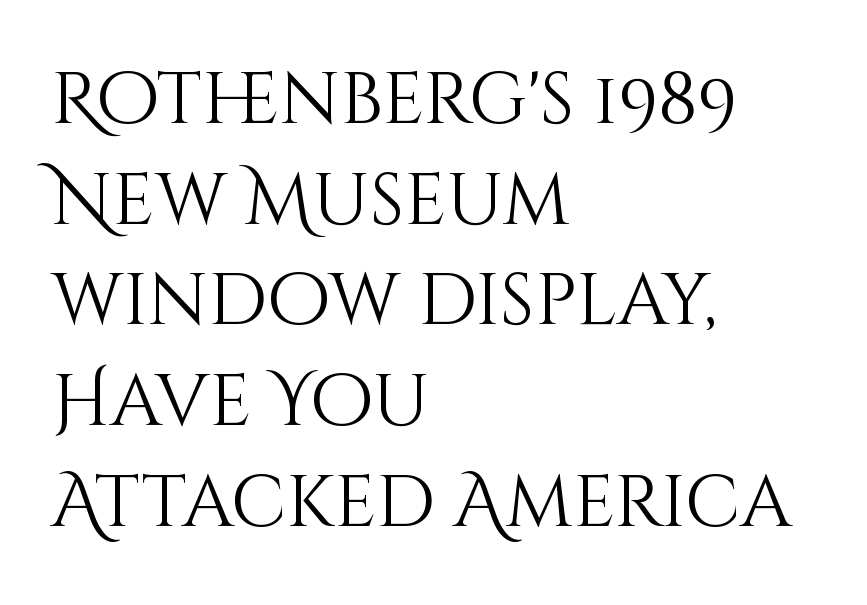
Do the characters align in a grid? No, the font is proportional. The tracking reads as untouched default to a designer's eye. Lines of text with bare space underneath. Regular leading. The cut favours lightness, reaching ordinary text weight at its darkest.
